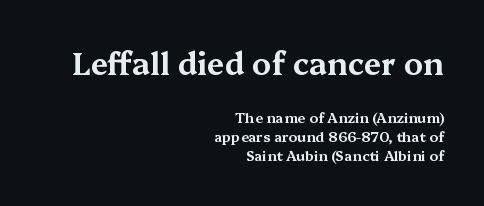
Q: Is the text italic (slanted)? A: No, it is upright.
Q: Is the typeface a serif or a sans-serif typeface? A: Serif.
Q: Is the text underlined? A: No.
Q: How is the paragraph aligned? A: Right-aligned.
Q: Is the spacing between letters normal or unusually wide? A: Normal.
Q: Is the spacing between lines tight, normal or loose? A: Normal.
Q: Which block of text is set in a larger size, the first (top) or the second (bottom)? A: The first (top) one.
Q: Width (condensed, normal, or wide)? A: Wide.
Q: Stroke contrast? A: Medium.
Q: x-height? A: Medium.
Q: Monospaced? A: No.
